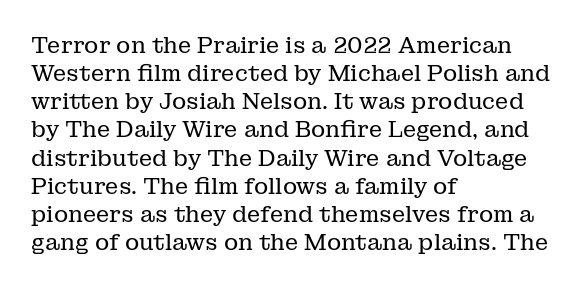
{"italic": "no", "bold": "no", "underline": "no", "align": "left", "line_spacing": "normal", "line_spacing_ratio": 1.28, "letter_spacing": "normal", "letter_spacing_em": 0.0, "glyph_px": 22}
